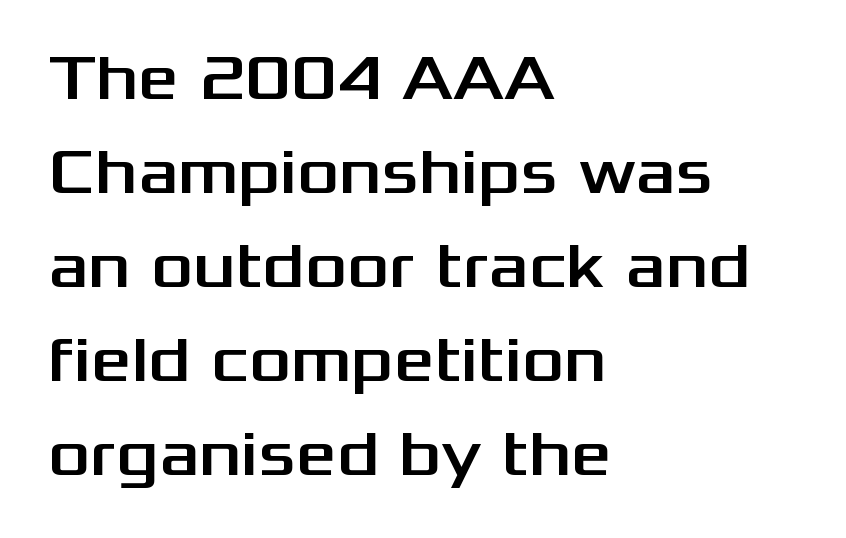
{"serif": "no", "italic": "no", "width": "wide", "stroke_contrast": "medium", "x_height": "medium", "monospaced": "no", "underline": "no", "align": "left", "line_spacing": "normal", "line_spacing_ratio": 1.47, "letter_spacing": "normal", "letter_spacing_em": 0.0, "glyph_px": 64}
